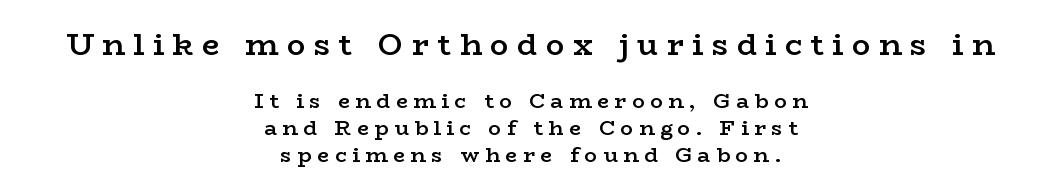
Q: Is the text bold? A: Semi-bold.
Q: Is the text italic (slanted)? A: No, it is upright.
Q: Is the typeface a serif or a sans-serif typeface? A: Serif.
Q: Is the text underlined? A: No.
Q: How is the paragraph aligned? A: Centered.
Q: Is the spacing between letters normal or unusually wide? A: Unusually wide.
Q: Is the spacing between lines tight, normal or loose? A: Normal.
Q: Which block of text is set in a larger size, the first (top) or the second (bottom)? A: The first (top) one.
Q: Width (condensed, normal, or wide)? A: Wide.
Q: Stroke contrast? A: Low.
Q: x-height? A: Medium.
Q: Monospaced? A: No.
